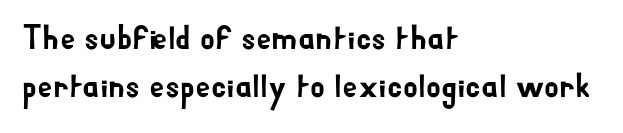
{"serif": "no", "italic": "no", "width": "normal", "stroke_contrast": "low", "x_height": "small", "monospaced": "no", "underline": "no", "align": "left", "line_spacing": "normal", "line_spacing_ratio": 1.42, "letter_spacing": "normal", "letter_spacing_em": 0.0, "glyph_px": 34}
